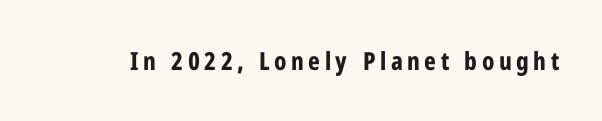
The image shows 25 px bold type, upright; set not underlined.
